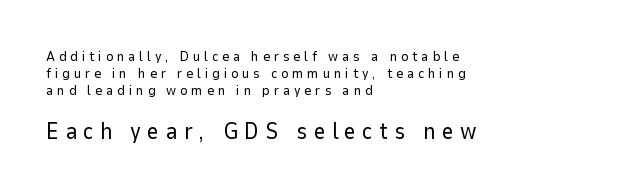
The image shows 23 px text type, upright; set left-aligned, line spacing 1.21x, unusually wide letter spacing (+0.27 em), not underlined; the second (bottom) block is 1.64x larger.
